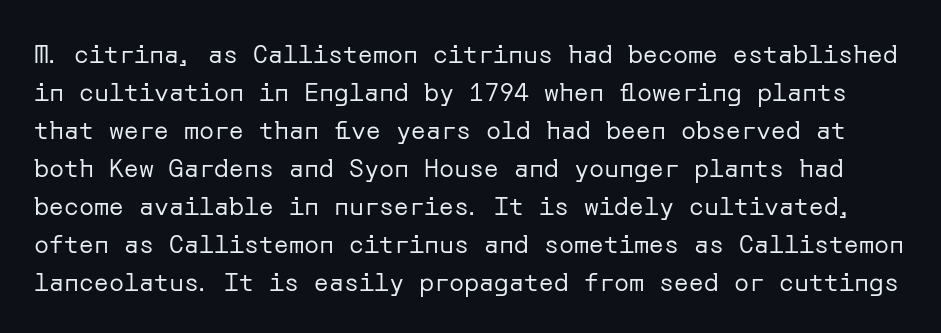
{"italic": "no", "bold": "no", "underline": "no", "line_spacing": "normal", "line_spacing_ratio": 1.52, "letter_spacing": "normal", "letter_spacing_em": 0.0, "glyph_px": 25}
